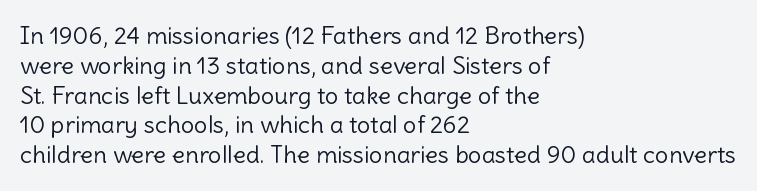
If you drew a line through each stem, it would be perfectly vertical. Tracking value appears to be zero — textbook default spacing. The rag falls on the right side of this text block. The face looks like a standard text weight, possibly lighter. The string is rendered with underlining switched off.
